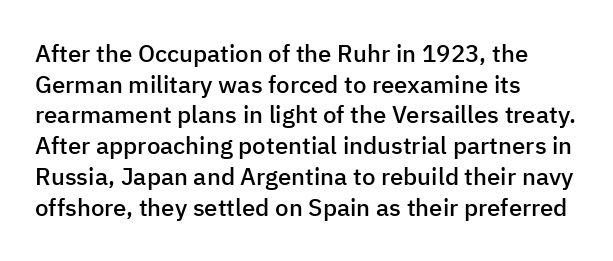
Each word holds together tightly as a unit, with standard inter-letter gaps. Check the space under the baseline: it is left empty. The paragraph has a hard left edge and a soft right edge. Posture: straight, roman, zero tilt. The vertical gap from one line to the next is medium. Notice the strokes are somewhat thickened but not fully heavy: this is a semibold.
